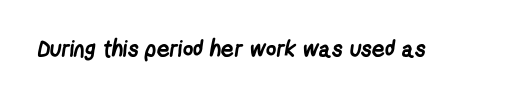
Q: Is the text bold? A: Yes.
Q: Is the text underlined? A: No.
Q: Is the spacing between letters normal or unusually wide? A: Normal.
